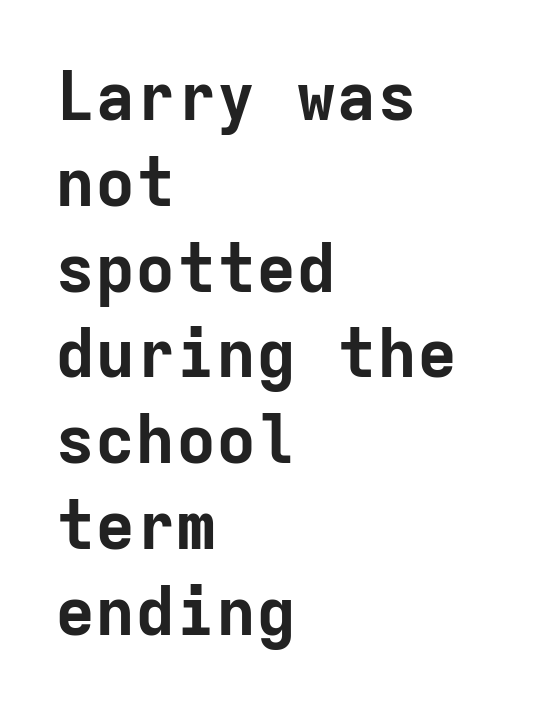
The glyphs have the mass of a bold cut. Interline gaps are of average width in this sample. Caption: multi-line text, flush left, ragged right. The glyphs are unaccompanied by any horizontal stroke below them. These lines keep a tight, regular rhythm from letter to letter. Is this a fixed-width face? Yes — each glyph sits in an identical cell.
